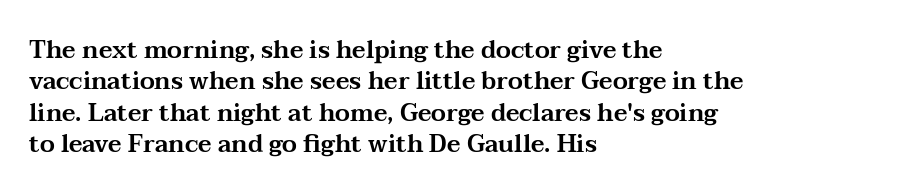
The image shows 24 px text type, upright; set left-aligned, normal line spacing (1.31x), normal letter spacing, not underlined.
